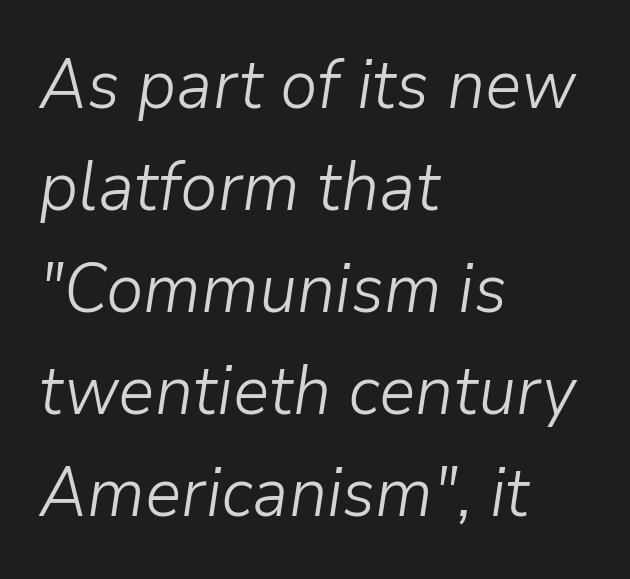
{"italic": "yes", "lean": "right", "slant_degrees": 9, "bold": "no", "weight": "light", "width": "normal", "stroke_contrast": "low", "x_height": "medium", "monospaced": "no", "underline": "no", "align": "left", "line_spacing": "normal", "line_spacing_ratio": 1.5, "letter_spacing": "normal", "letter_spacing_em": 0.0, "glyph_px": 68}
